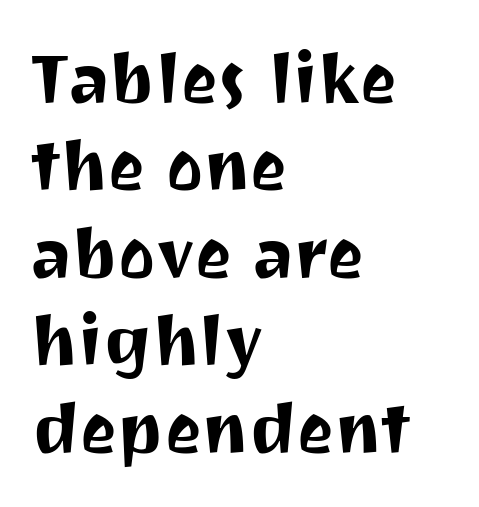
Q: Is the text italic (slanted)? A: No, it is upright.
Q: Is the typeface a serif or a sans-serif typeface? A: Sans-serif.
Q: Is the text underlined? A: No.
Q: How is the paragraph aligned? A: Left-aligned.
Q: Is the spacing between letters normal or unusually wide? A: Normal.
Q: Is the spacing between lines tight, normal or loose? A: Normal.
Q: Width (condensed, normal, or wide)? A: Normal.
Q: Stroke contrast? A: Medium.
Q: x-height? A: Medium.
Q: Monospaced? A: No.
